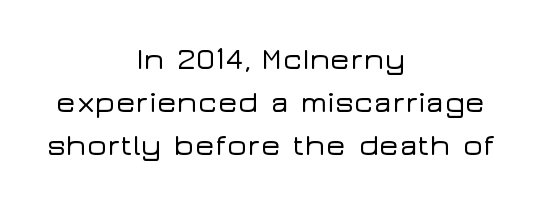
{"serif": "no", "italic": "no", "width": "wide", "stroke_contrast": "low", "x_height": "medium", "monospaced": "no", "underline": "no", "align": "center", "line_spacing": "normal", "line_spacing_ratio": 1.43, "letter_spacing": "normal", "letter_spacing_em": 0.0, "glyph_px": 30}
